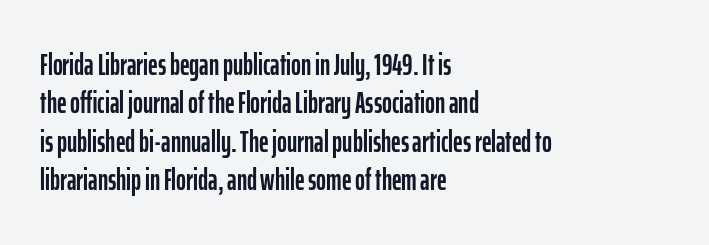
The image shows 30 px condensed sans-serif type, upright; set left-aligned, normal line spacing (1.28x), normal letter spacing, not underlined; low stroke contrast and a medium x-height.
